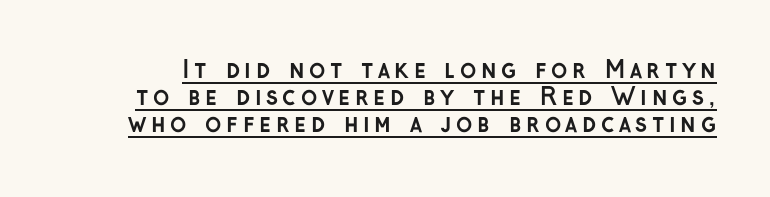
The image shows 24 px bold type, upright; set tight line spacing (1.13x), underlined.
